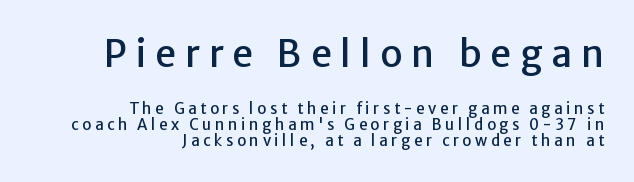
The rendering anchors every line to the right-hand side. Look at the tracking — it's clearly loosened, letters drifting apart. Descenders hang freely into open space. You get the large type first, then a drop to smaller type. The characters display no serif detailing; their extremities are plain.
